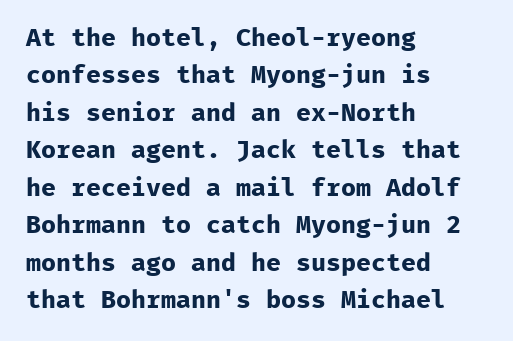
Baseline-to-baseline distance is the conventional proportion of letter height. The typesetter chose a ragged-right arrangement here. The zone under the glyphs is completely vacant. Typesetter's note: full bold, strokes at maximum text heaviness. In terms of posture, this sample is upright. The horizontal fit of the characters is conventional and even.
